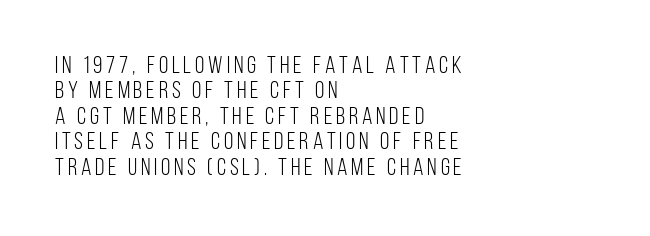
Anything drawn beneath the words? Only blank space. These lines were composed using upright roman letters. Think standard paragraph weight, or any step lighter than that. Quick note: interline space is minimal. Compared with a centered layout, this one pins lines to the left instead.
